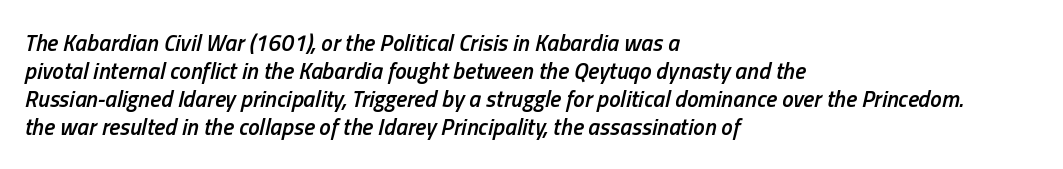
{"italic": "yes", "lean": "right", "slant_degrees": 13, "bold": "semi", "underline": "no", "align": "left", "line_spacing_ratio": 1.22, "letter_spacing": "normal", "letter_spacing_em": 0.0, "glyph_px": 23}
